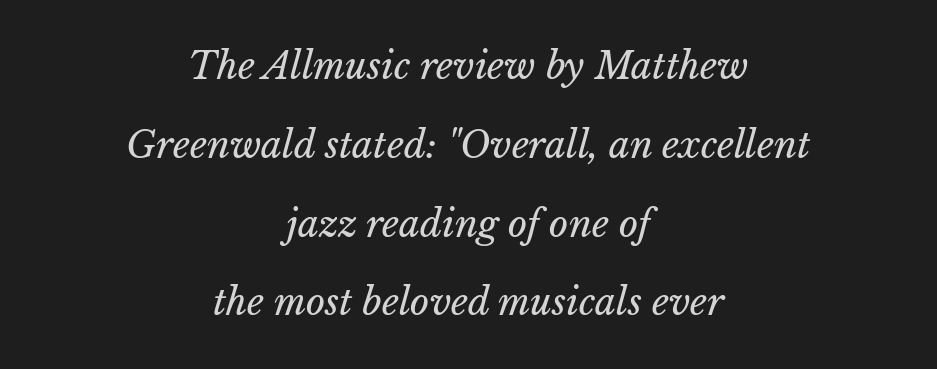
{"bold": "no", "weight": "regular", "width": "normal", "stroke_contrast": "low", "x_height": "medium", "monospaced": "no", "underline": "no", "align": "center", "line_spacing": "loose", "line_spacing_ratio": 2.13, "letter_spacing": "normal", "letter_spacing_em": 0.0, "glyph_px": 37}
